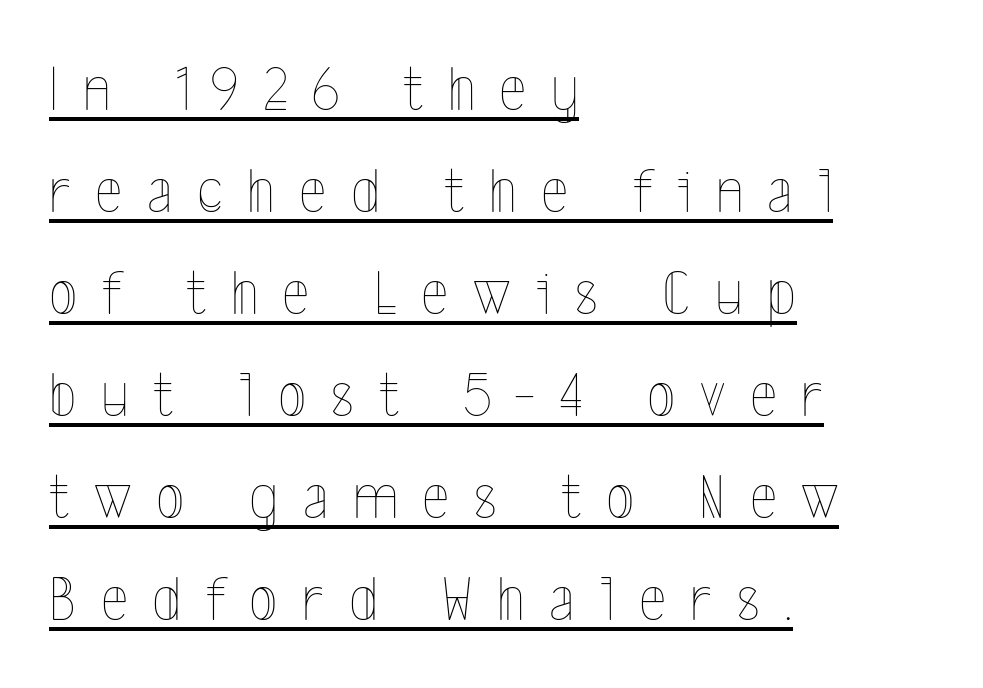
{"italic": "no", "bold": "no", "weight": "thin", "width": "condensed", "x_height": "medium", "monospaced": "no", "underline": "yes", "align": "left", "line_spacing": "normal", "line_spacing_ratio": 1.57, "letter_spacing": "wide", "letter_spacing_em": 0.38, "glyph_px": 65}
